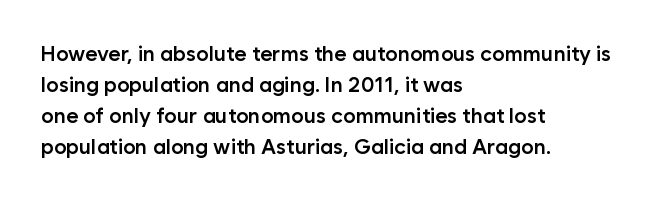
{"italic": "no", "bold": "semi", "underline": "no", "align": "left", "line_spacing": "normal", "line_spacing_ratio": 1.48, "letter_spacing": "normal", "letter_spacing_em": 0.0, "glyph_px": 21}
